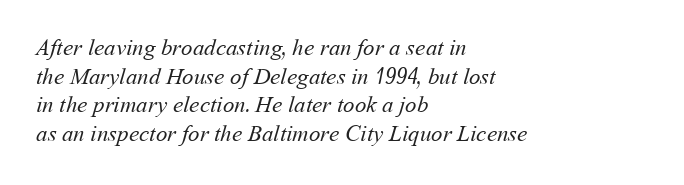
The image shows 23 px text type; set left-aligned, line spacing 1.24x, normal letter spacing, not underlined.
